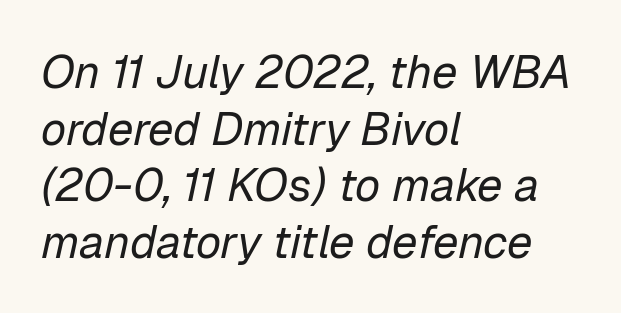
Compared with typical body copy, the letter spacing here is the same. Check under the words: just untouched page. The face used here is proportionally spaced, like ordinary book or web type. A typesetter would mark this as italic. Each line starts at the same left margin while the right side varies. Letters have the restrained weight of plain body copy at most.
